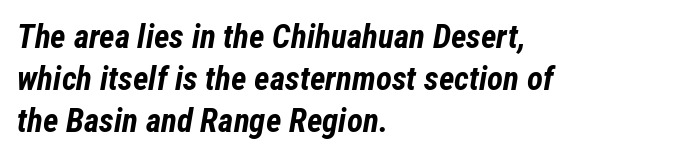
The image shows 33 px bold, condensed type, italic (leaning right); set left-aligned, normal line spacing (1.28x), normal letter spacing, not underlined; low stroke contrast and a medium x-height.
